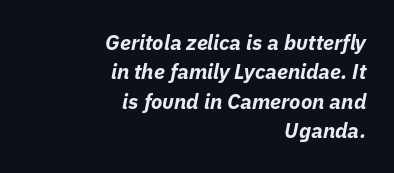
{"italic": "yes", "lean": "right", "slant_degrees": 11, "bold": "yes", "underline": "no", "align": "right", "line_spacing": "normal", "line_spacing_ratio": 1.4, "letter_spacing": "normal", "letter_spacing_em": 0.0, "glyph_px": 21}
